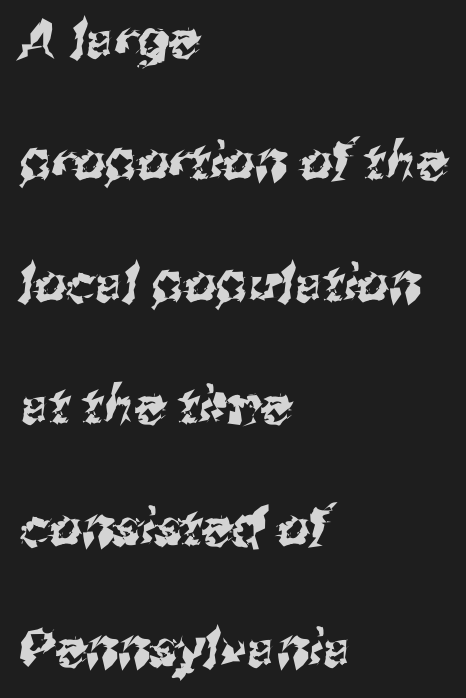
Underline: absent. The paragraph has a hard left edge and a soft right edge. Vertical spacing — loose. Is this a sans? Yes — the strokes have no serifs.
